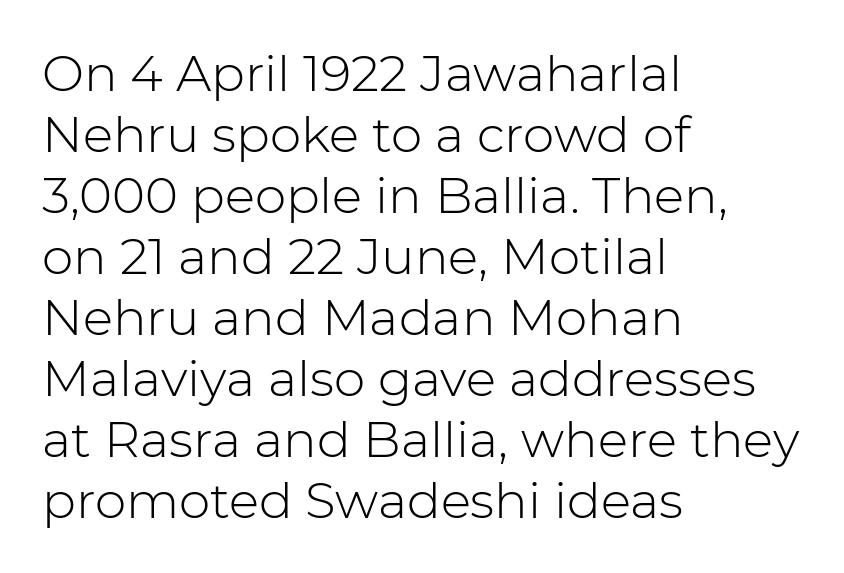
Every row of glyphs begins at an identical x-position on the left. Note the varied advance widths — an 'i' is clearly narrower than an 'm'. It's the straight-up-and-down kind of type. The area under the type is left untouched. These lines are composed in type without serifs.
